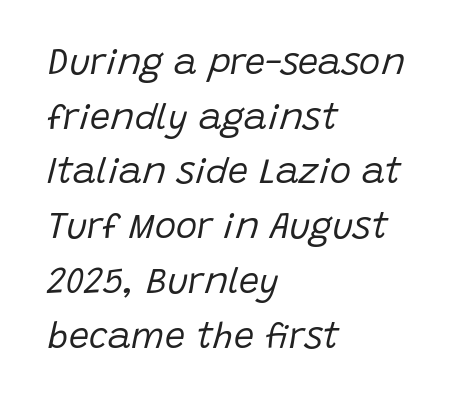
The image shows 36 px regular-weight type, italic (leaning right); set left-aligned, normal line spacing (1.52x), normal letter spacing, not underlined; low stroke contrast and a large x-height.
